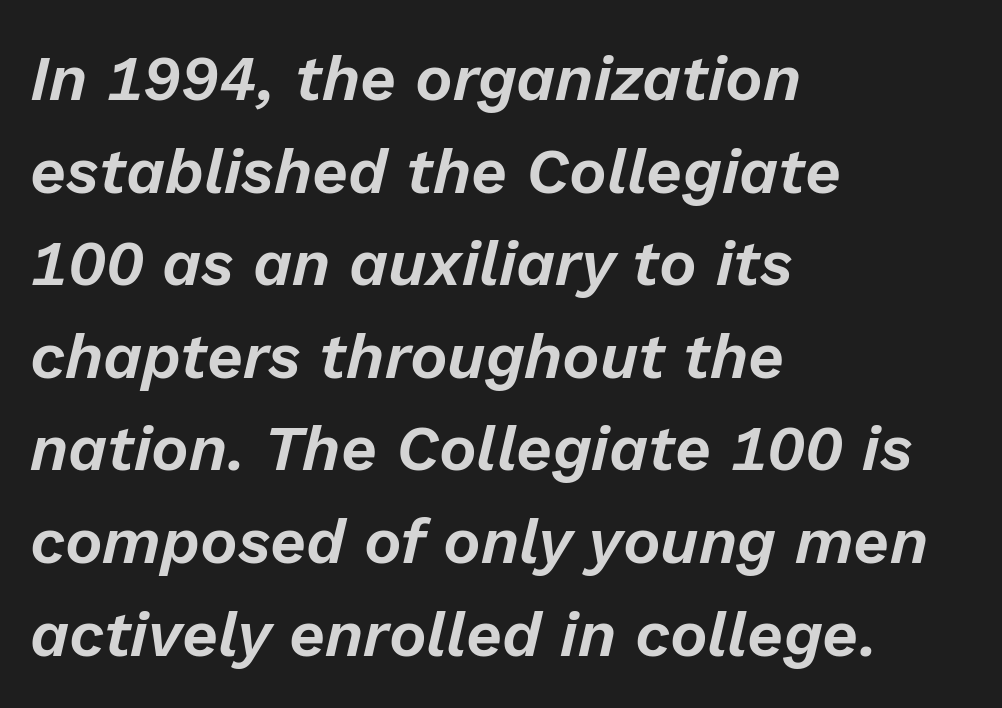
The image shows 63 px text type, italic (leaning right); set left-aligned, normal line spacing (1.47x), normal letter spacing, not underlined; low stroke contrast and a medium x-height.
